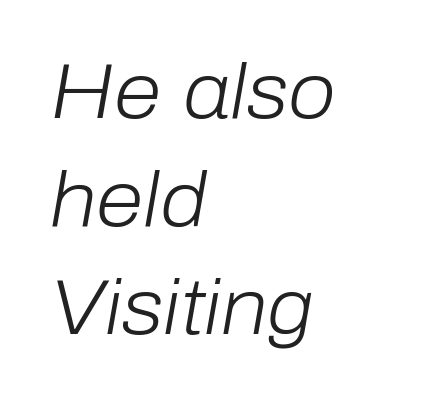
{"italic": "yes", "lean": "right", "slant_degrees": 10, "bold": "no", "weight": "light", "width": "normal", "stroke_contrast": "low", "x_height": "medium", "monospaced": "no", "underline": "no", "align": "left", "line_spacing": "normal", "line_spacing_ratio": 1.4, "letter_spacing": "normal", "letter_spacing_em": 0.0, "glyph_px": 77}
